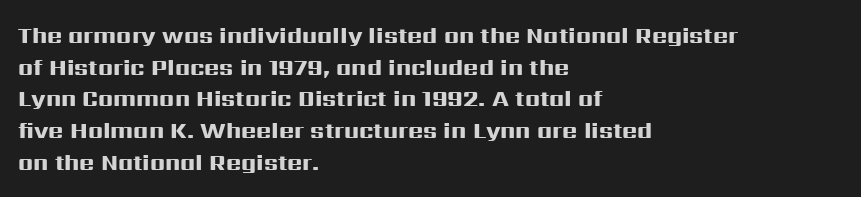
The image shows 23 px bold type, upright; set left-aligned, normal line spacing (1.38x), normal letter spacing, not underlined.
